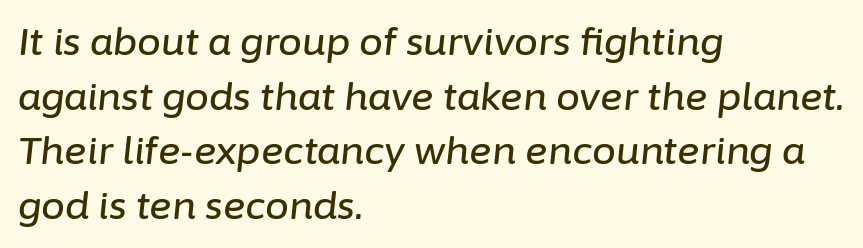
Q: Is the text italic (slanted)? A: Yes, it leans right by about 6 degrees.
Q: Is the text underlined? A: No.
Q: How is the paragraph aligned? A: Left-aligned.
Q: Is the spacing between letters normal or unusually wide? A: Normal.
Q: Is the spacing between lines tight, normal or loose? A: Normal.
Q: Width (condensed, normal, or wide)? A: Normal.
Q: Stroke contrast? A: Low.
Q: x-height? A: Medium.
Q: Monospaced? A: No.
